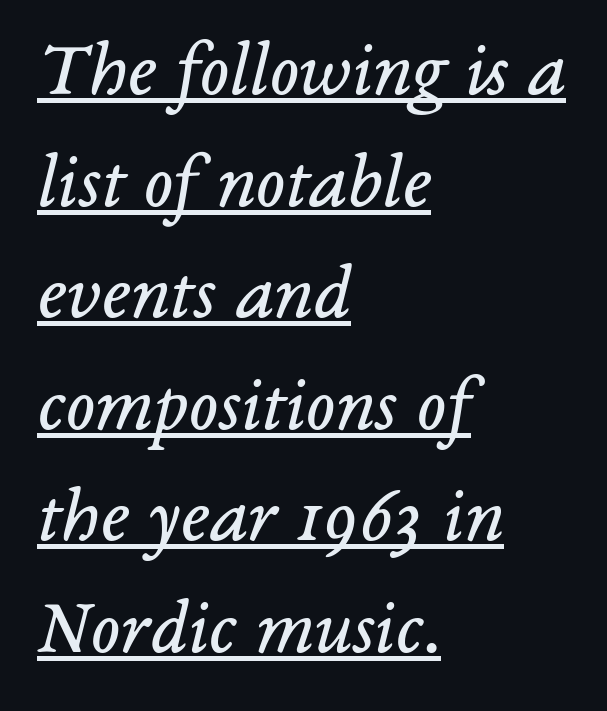
{"serif": "yes", "italic": "yes", "lean": "right", "slant_degrees": 14, "bold": "no", "weight": "regular", "width": "normal", "stroke_contrast": "low", "x_height": "medium", "monospaced": "no", "underline": "yes", "align": "left", "line_spacing": "normal", "line_spacing_ratio": 1.43, "letter_spacing": "normal", "letter_spacing_em": 0.0, "glyph_px": 78}
